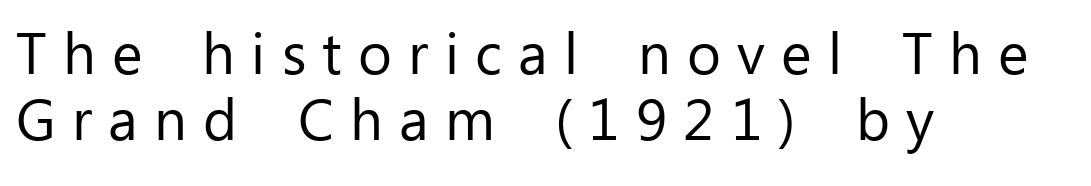
You could barely slide anything between these rows. These lines are set flush left with a ragged right edge. The letters look calm and open, with moderate or lighter stems. The line texture is sparse and dotted thanks to wide tracking.
